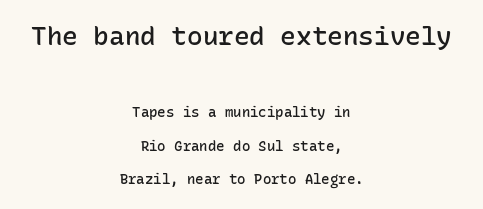
Q: Is the text bold? A: Semi-bold.
Q: Is the text italic (slanted)? A: No, it is upright.
Q: Is the text underlined? A: No.
Q: How is the paragraph aligned? A: Centered.
Q: Is the spacing between letters normal or unusually wide? A: Normal.
Q: Is the spacing between lines tight, normal or loose? A: Loose.
Q: Which block of text is set in a larger size, the first (top) or the second (bottom)? A: The first (top) one.
